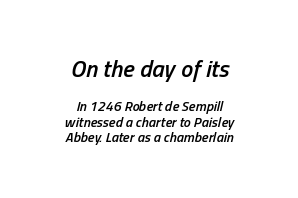
Q: Is the text bold? A: Semi-bold.
Q: Is the text italic (slanted)? A: Yes, it leans right by about 13 degrees.
Q: Is the text underlined? A: No.
Q: How is the paragraph aligned? A: Centered.
Q: Is the spacing between letters normal or unusually wide? A: Normal.
Q: Is the spacing between lines tight, normal or loose? A: Tight.
Q: Which block of text is set in a larger size, the first (top) or the second (bottom)? A: The first (top) one.
